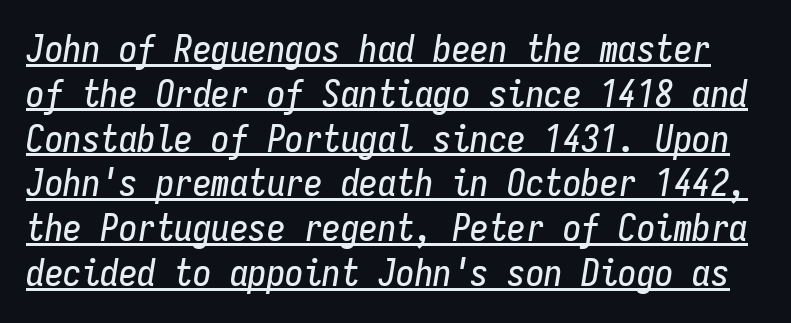
The image shows 37 px condensed type, italic (leaning right), monospaced; set line spacing 1.21x, normal letter spacing, underlined; low stroke contrast and a medium x-height.
